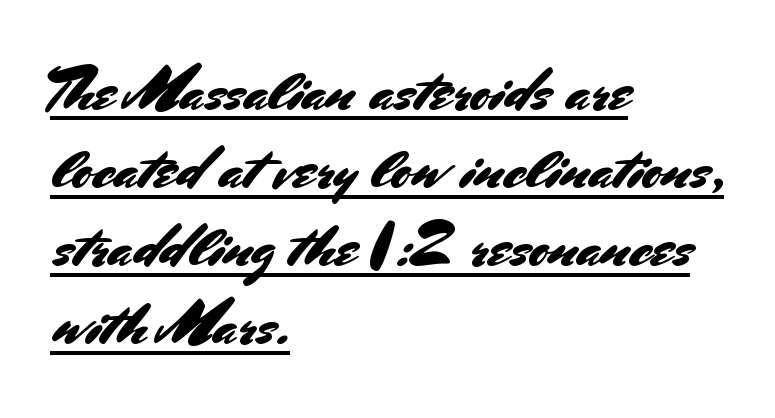
The image shows 61 px sans-serif type; set left-aligned, normal line spacing (1.28x), normal letter spacing, underlined; medium stroke contrast and a small x-height.
